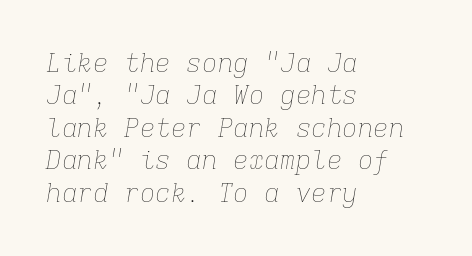
The compositor pushed each line to the left boundary. An italicized treatment has been applied to the whole sample. Is the stroke heavy? The answer is a plain regular-or-lighter. Quick note: underline off. This block has exactly the height ordinary leading produces.
